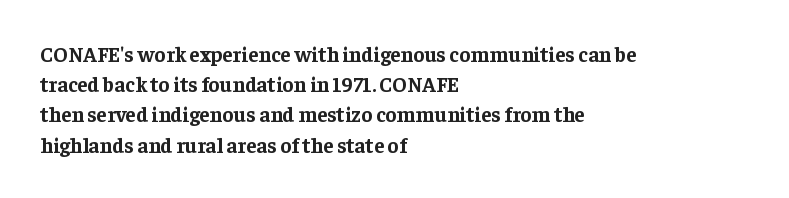
{"italic": "no", "bold": "yes", "underline": "no", "align": "left", "line_spacing": "normal", "line_spacing_ratio": 1.44, "letter_spacing": "normal", "letter_spacing_em": 0.0, "glyph_px": 21}
